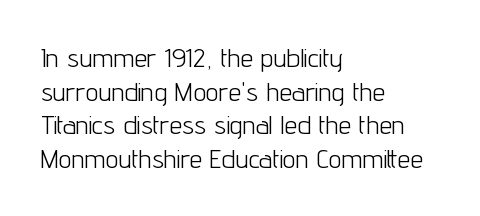
Q: Is the text bold? A: No.
Q: Is the text italic (slanted)? A: No, it is upright.
Q: Is the text underlined? A: No.
Q: How is the paragraph aligned? A: Left-aligned.
Q: Is the spacing between letters normal or unusually wide? A: Normal.
Q: Is the spacing between lines tight, normal or loose? A: Normal.
